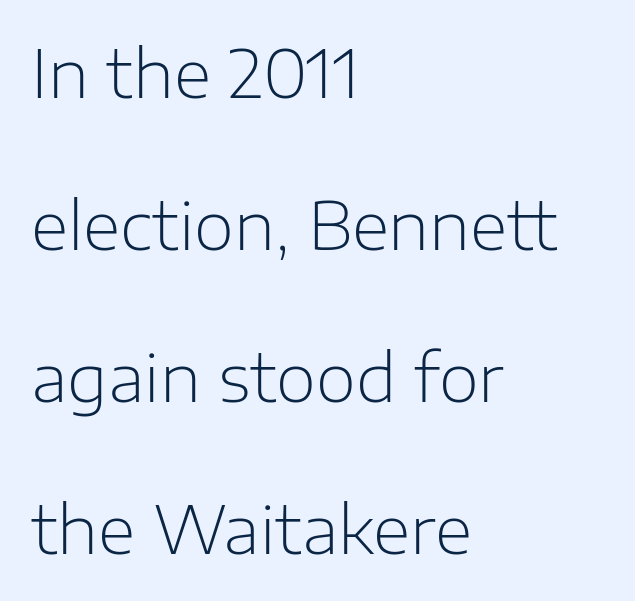
Q: Is the text bold? A: No.
Q: Is the text italic (slanted)? A: No, it is upright.
Q: Is the typeface a serif or a sans-serif typeface? A: Sans-serif.
Q: Is the text underlined? A: No.
Q: How is the paragraph aligned? A: Left-aligned.
Q: Is the spacing between letters normal or unusually wide? A: Normal.
Q: Is the spacing between lines tight, normal or loose? A: Loose.
Q: Width (condensed, normal, or wide)? A: Normal.
Q: Stroke contrast? A: Low.
Q: x-height? A: Medium.
Q: Monospaced? A: No.
